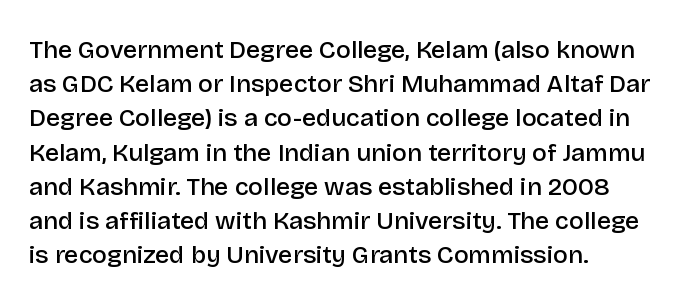
The image shows 25 px text type, upright; set left-aligned, normal line spacing (1.37x), normal letter spacing, not underlined.
